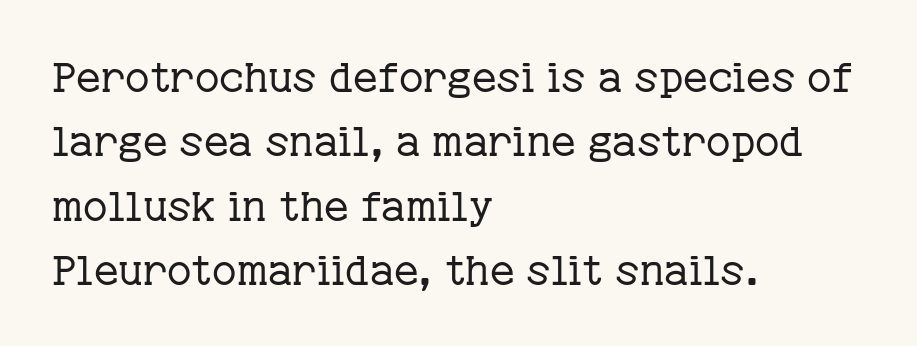
{"serif": "yes", "italic": "no", "bold": "no", "weight": "regular", "width": "normal", "stroke_contrast": "low", "x_height": "medium", "monospaced": "no", "underline": "no", "align": "left", "line_spacing": "normal", "line_spacing_ratio": 1.53, "letter_spacing": "normal", "letter_spacing_em": 0.0, "glyph_px": 42}
